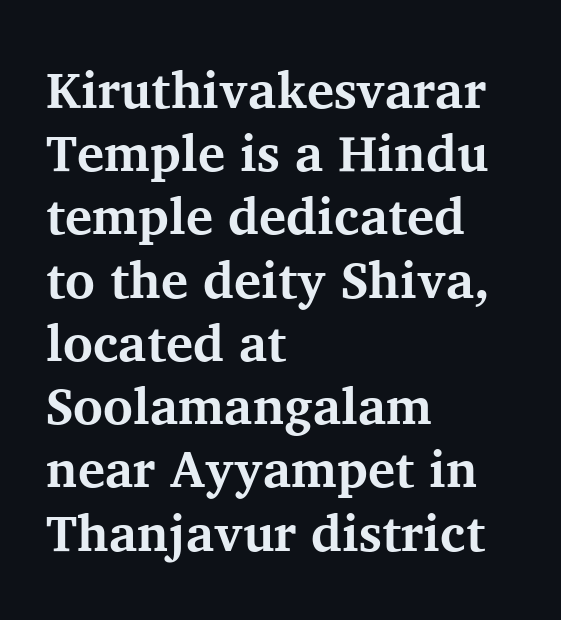
Q: Is the text bold? A: Yes.
Q: Is the text italic (slanted)? A: No, it is upright.
Q: Is the typeface a serif or a sans-serif typeface? A: Serif.
Q: Is the text underlined? A: No.
Q: How is the paragraph aligned? A: Left-aligned.
Q: Is the spacing between letters normal or unusually wide? A: Normal.
Q: Width (condensed, normal, or wide)? A: Normal.
Q: Stroke contrast? A: Medium.
Q: x-height? A: Medium.
Q: Monospaced? A: No.
